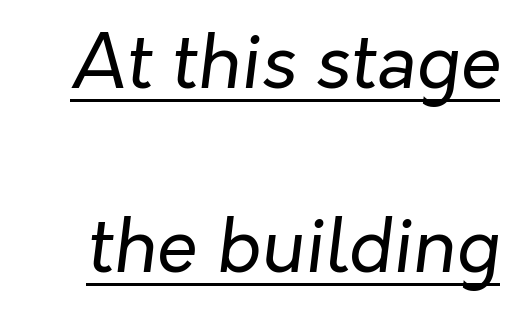
The rendering uses the underline text-decoration. Heft: none added — not bold. Each new line begins a long way beneath the previous one. This sample has the flowing, uneven cadence of proportional lettering.
